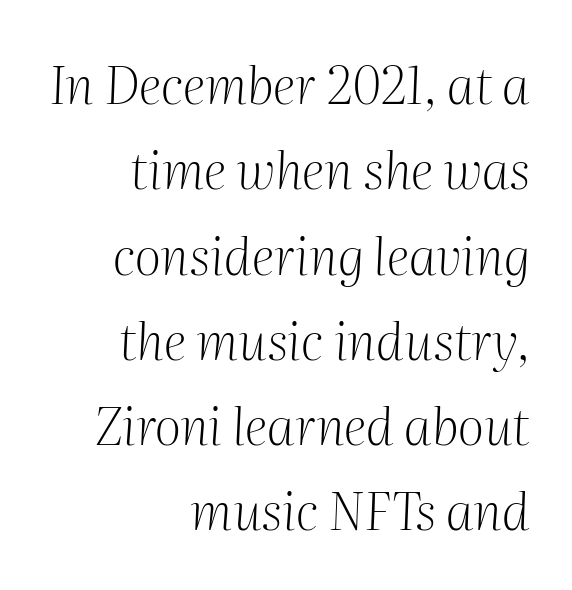
The image shows 52 px light serif type, italic (leaning right); set right-aligned, normal line spacing (1.64x), normal letter spacing, not underlined; medium stroke contrast and a medium x-height.
